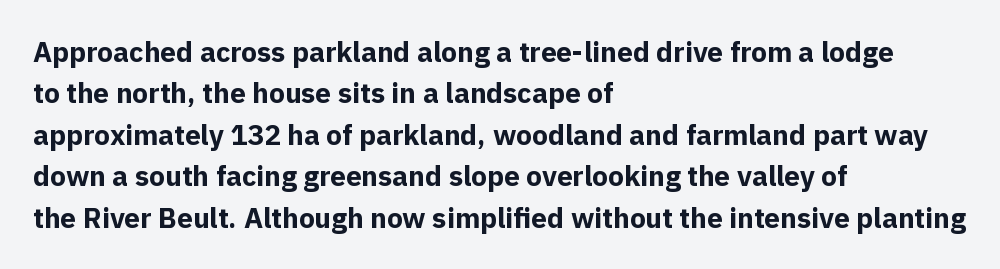
{"serif": "no", "italic": "no", "bold": "yes", "weight": "bold", "width": "normal", "x_height": "medium", "monospaced": "no", "underline": "no", "align": "left", "line_spacing": "normal", "line_spacing_ratio": 1.48, "letter_spacing": "normal", "letter_spacing_em": 0.0, "glyph_px": 28}
